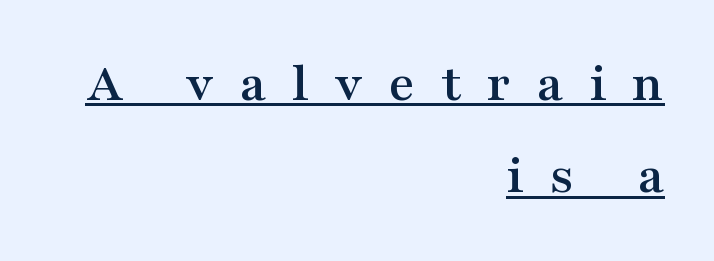
The image shows 56 px wide serif type, upright; set right-aligned, normal line spacing (1.65x), unusually wide letter spacing (+0.46 em), underlined; medium stroke contrast and a medium x-height.
